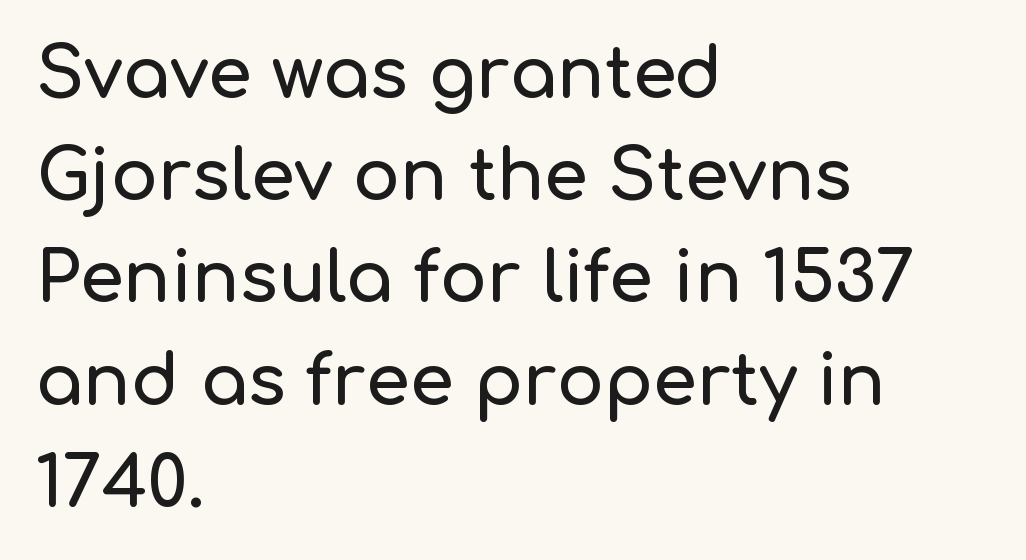
The image shows 70 px sans-serif type, upright; set left-aligned, normal line spacing (1.46x), normal letter spacing, not underlined; low stroke contrast and a medium x-height.
